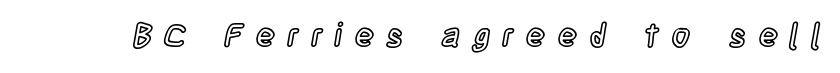
Note the varied advance widths — an 'i' is clearly narrower than an 'm'. These lines have a slow, spaced-out rhythm from letter to letter. Has an underline been added? It has not.
